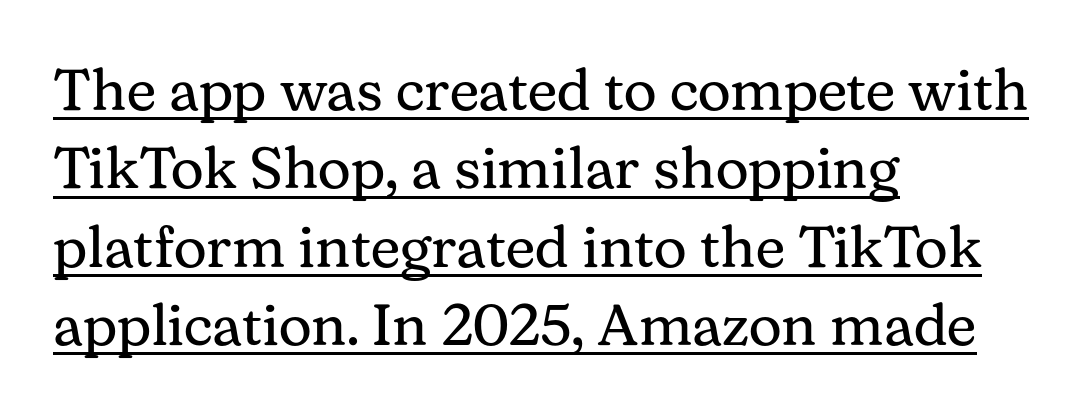
Q: Is the text bold? A: No.
Q: Is the text italic (slanted)? A: No, it is upright.
Q: Is the typeface a serif or a sans-serif typeface? A: Serif.
Q: Is the text underlined? A: Yes.
Q: How is the paragraph aligned? A: Left-aligned.
Q: Is the spacing between letters normal or unusually wide? A: Normal.
Q: Is the spacing between lines tight, normal or loose? A: Normal.
Q: Width (condensed, normal, or wide)? A: Normal.
Q: Stroke contrast? A: Medium.
Q: x-height? A: Medium.
Q: Monospaced? A: No.
